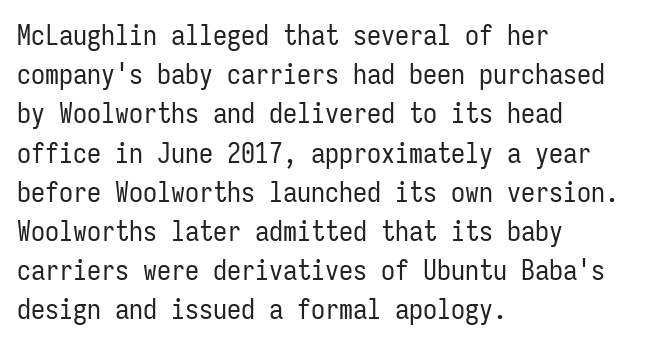
{"serif": "no", "italic": "no", "bold": "no", "weight": "regular", "width": "condensed", "stroke_contrast": "low", "x_height": "medium", "monospaced": "yes", "underline": "no", "align": "left", "line_spacing": "normal", "line_spacing_ratio": 1.4, "letter_spacing": "normal", "letter_spacing_em": 0.0, "glyph_px": 28}
